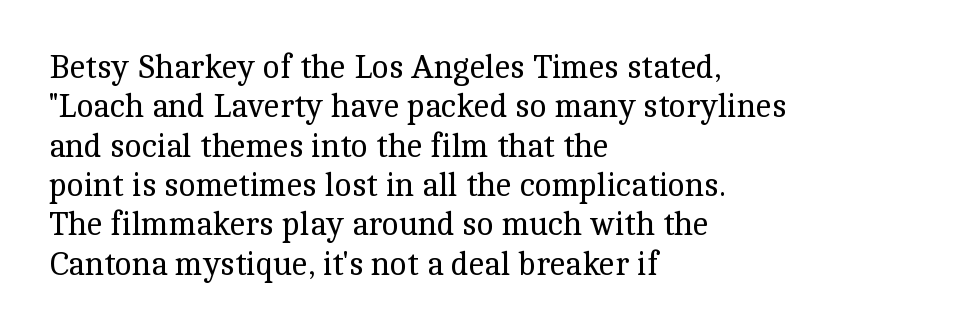
{"serif": "yes", "italic": "no", "bold": "no", "weight": "regular", "width": "normal", "x_height": "medium", "monospaced": "no", "underline": "no", "align": "left", "line_spacing_ratio": 1.23, "letter_spacing": "normal", "letter_spacing_em": 0.0, "glyph_px": 32}
